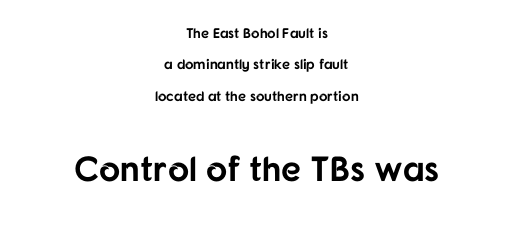
You can tell from the bare stems that sans-serif type was used. Caption: upper text group reduced, lower text group enlarged. Do the letters lean? They stand straight. Each row of text sits above clean, open space.
